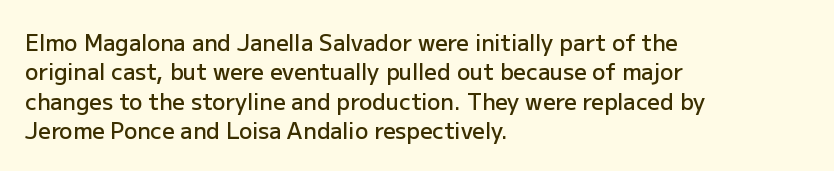
The image shows 22 px text type, upright; set left-aligned, normal line spacing (1.33x), normal letter spacing, not underlined.
